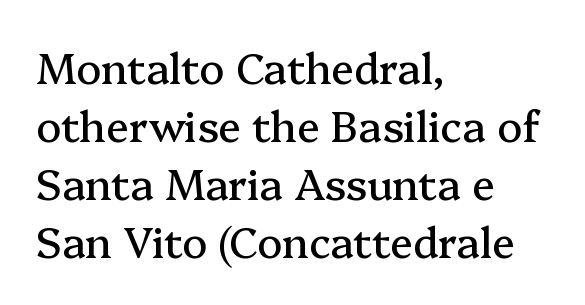
{"serif": "yes", "italic": "no", "width": "normal", "stroke_contrast": "medium", "x_height": "medium", "monospaced": "no", "underline": "no", "align": "left", "line_spacing": "normal", "line_spacing_ratio": 1.38, "letter_spacing": "normal", "letter_spacing_em": 0.0, "glyph_px": 42}
